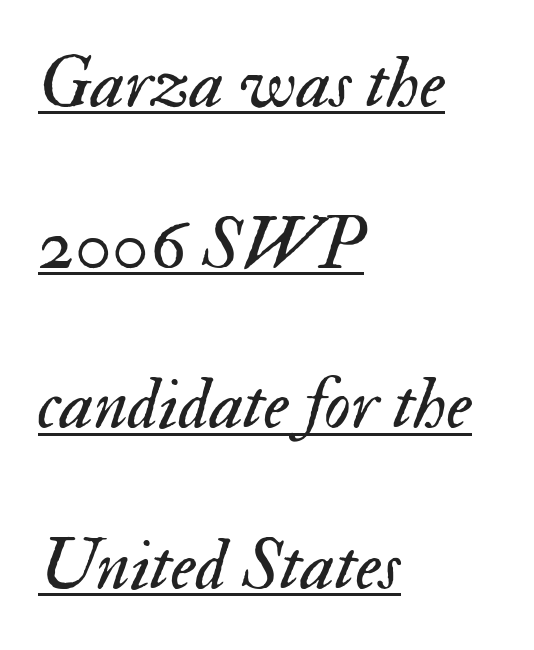
{"italic": "yes", "lean": "right", "slant_degrees": 17, "bold": "no", "weight": "regular", "width": "normal", "stroke_contrast": "medium", "x_height": "small", "monospaced": "no", "underline": "yes", "align": "left", "line_spacing": "loose", "line_spacing_ratio": 2.2, "letter_spacing": "normal", "letter_spacing_em": 0.0, "glyph_px": 73}
